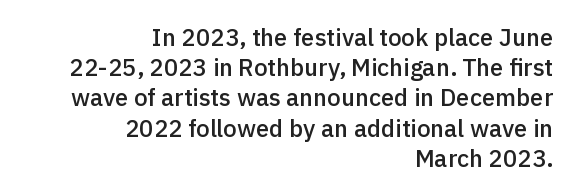
The image shows 24 px text type, upright; set right-aligned, normal line spacing (1.26x), normal letter spacing, not underlined.
